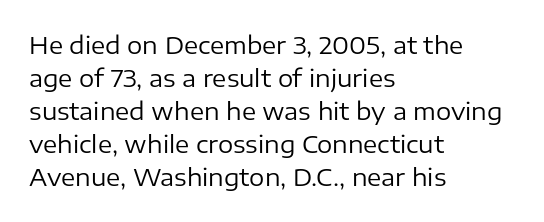
{"italic": "no", "bold": "no", "underline": "no", "align": "left", "line_spacing": "normal", "line_spacing_ratio": 1.38, "letter_spacing": "normal", "letter_spacing_em": 0.0, "glyph_px": 24}
